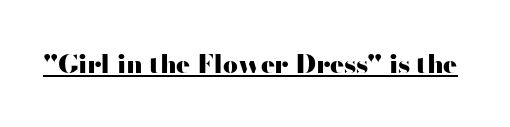
{"italic": "no", "bold": "yes", "underline": "yes", "letter_spacing": "normal", "letter_spacing_em": 0.0, "glyph_px": 26}
